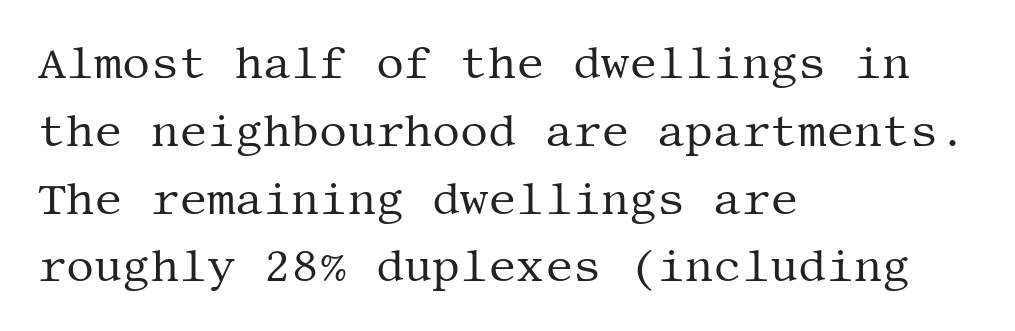
Q: Is the text bold? A: No.
Q: Is the text italic (slanted)? A: No, it is upright.
Q: Is the typeface a serif or a sans-serif typeface? A: Serif.
Q: Is the text underlined? A: No.
Q: How is the paragraph aligned? A: Left-aligned.
Q: Is the spacing between letters normal or unusually wide? A: Normal.
Q: Is the spacing between lines tight, normal or loose? A: Normal.
Q: Width (condensed, normal, or wide)? A: Normal.
Q: Stroke contrast? A: Medium.
Q: x-height? A: Large.
